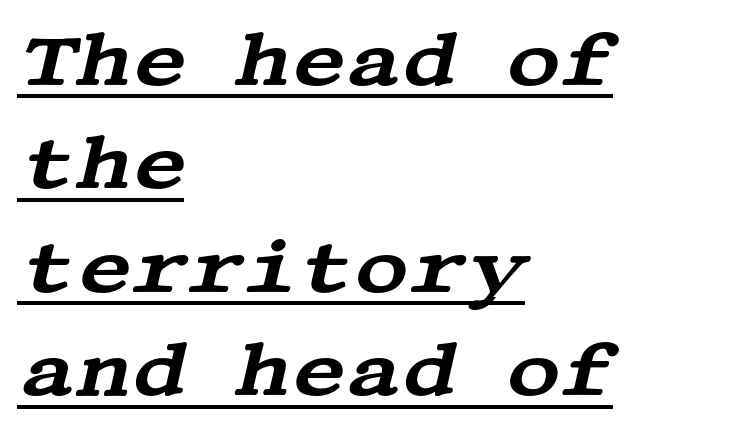
These lines are composed in type with serifs. The line-height multiplier appears to be the usual default. Compared with typical body copy, the letter spacing here is the same. These characters rest on top of a visible drawn line. Where is the straight margin? On the left. The typography opts for an oblique posture over an upright one.
